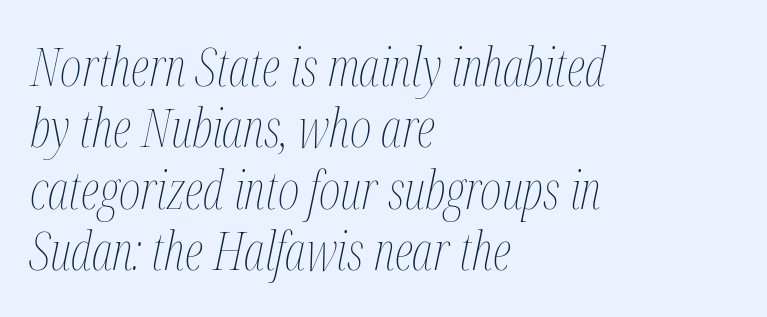
The image shows 52 px thin, condensed type, italic (leaning right); set left-aligned, line spacing 1.18x, normal letter spacing, not underlined; medium stroke contrast and a medium x-height.
